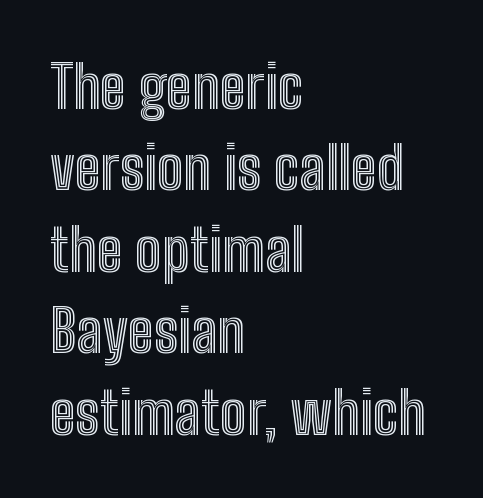
{"italic": "no", "width": "condensed", "x_height": "medium", "monospaced": "no", "underline": "no", "align": "left", "line_spacing": "normal", "line_spacing_ratio": 1.38, "letter_spacing": "normal", "letter_spacing_em": 0.0, "glyph_px": 59}
